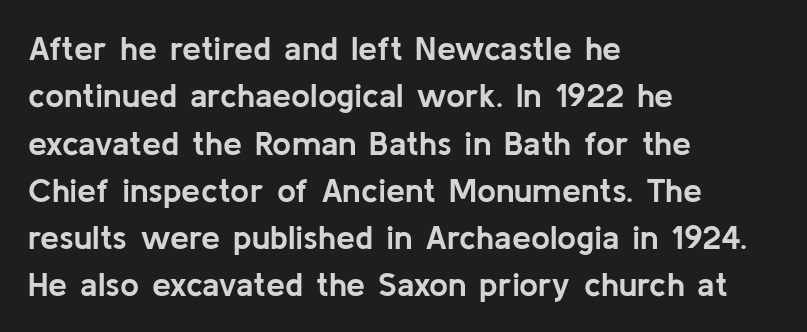
{"serif": "no", "italic": "no", "bold": "yes", "weight": "semibold", "width": "normal", "stroke_contrast": "low", "x_height": "medium", "monospaced": "no", "underline": "no", "align": "left", "line_spacing": "normal", "line_spacing_ratio": 1.39, "letter_spacing": "normal", "letter_spacing_em": 0.0, "glyph_px": 34}
